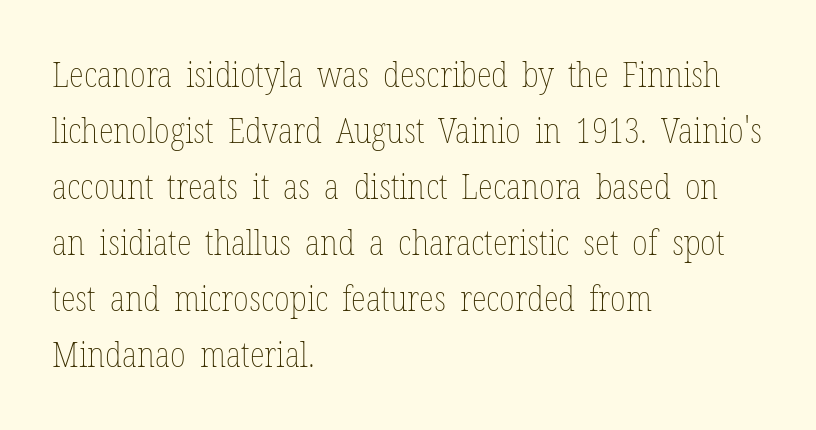
Heft: none added — not bold. Underline: absent. Honestly, the letter spacing is just normal — you wouldn't notice it. Successive baselines arrive at the customary interval.
